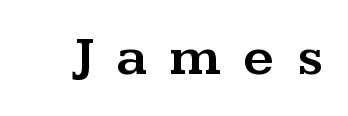
The image shows 54 px wide serif type, upright; set unusually wide letter spacing (+0.42 em), not underlined; medium stroke contrast and a medium x-height.
